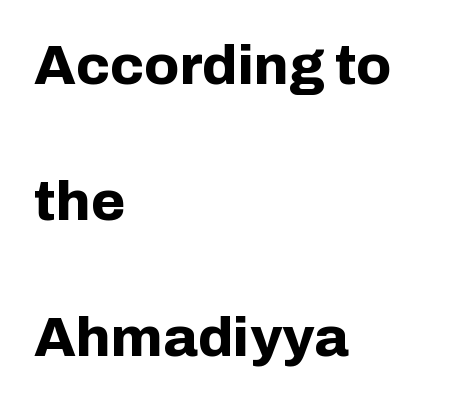
{"serif": "no", "italic": "no", "bold": "yes", "weight": "bold", "width": "normal", "stroke_contrast": "low", "x_height": "medium", "monospaced": "no", "underline": "no", "align": "left", "line_spacing": "loose", "line_spacing_ratio": 2.43, "letter_spacing": "normal", "letter_spacing_em": 0.0, "glyph_px": 56}
